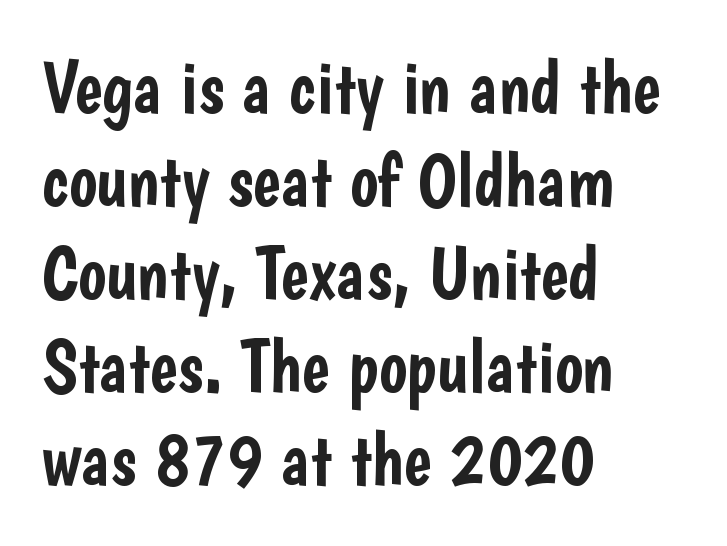
{"serif": "no", "italic": "no", "width": "condensed", "stroke_contrast": "low", "x_height": "medium", "monospaced": "no", "underline": "no", "align": "left", "line_spacing_ratio": 1.24, "letter_spacing": "normal", "letter_spacing_em": 0.0, "glyph_px": 75}
